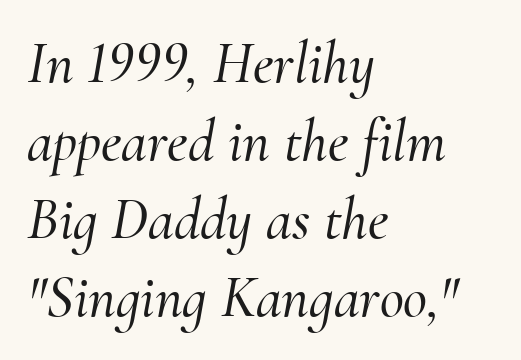
The image shows 59 px serif type, italic (leaning right); set left-aligned, normal line spacing (1.32x), normal letter spacing, not underlined; medium stroke contrast and a small x-height.
